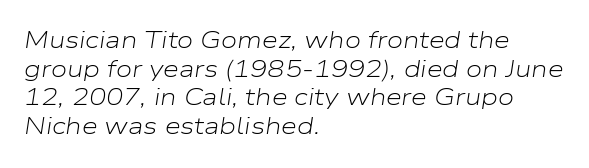
Q: Is the text bold? A: No.
Q: Is the text italic (slanted)? A: Yes, it leans right by about 9 degrees.
Q: Is the text underlined? A: No.
Q: How is the paragraph aligned? A: Left-aligned.
Q: Is the spacing between letters normal or unusually wide? A: Normal.
Q: Is the spacing between lines tight, normal or loose? A: Normal.
